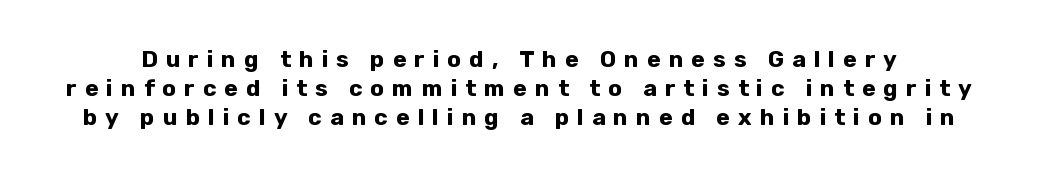
If you measured baseline to baseline, you'd find a middling distance. Italic: no, the glyphs are upright roman. The words here are not underlined. Here the glyphs are tracked loosely, breaking word shapes into spaced letters.
